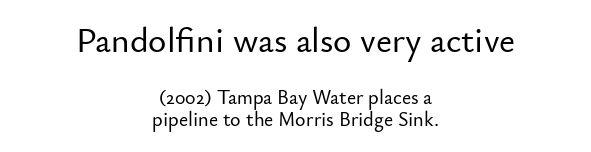
{"serif": "no", "italic": "no", "width": "normal", "stroke_contrast": "low", "x_height": "small", "monospaced": "no", "underline": "no", "align": "center", "line_spacing": "tight", "line_spacing_ratio": 1.07, "letter_spacing": "normal", "letter_spacing_em": 0.0, "larger_block": "first", "size_ratio": 1.75, "glyph_px": 35}
